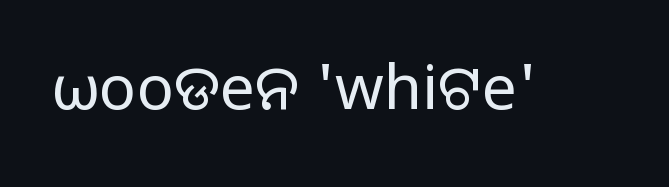
Q: Is the text bold? A: No.
Q: Is the text italic (slanted)? A: No, it is upright.
Q: Is the typeface a serif or a sans-serif typeface? A: Sans-serif.
Q: Is the text underlined? A: No.
Q: Is the spacing between letters normal or unusually wide? A: Normal.
Q: Width (condensed, normal, or wide)? A: Normal.
Q: Stroke contrast? A: Low.
Q: x-height? A: Medium.
Q: Monospaced? A: No.
